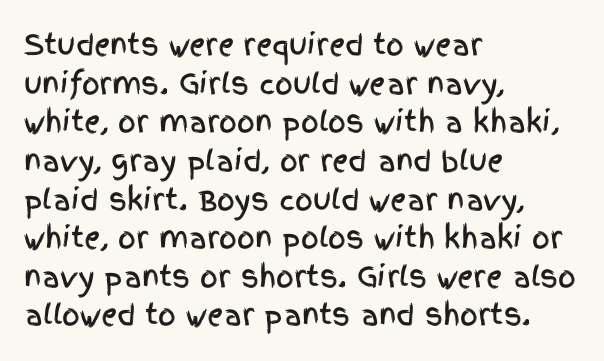
The image shows 28 px condensed sans-serif type, upright; set left-aligned, normal line spacing (1.38x), normal letter spacing, not underlined; a large x-height.
